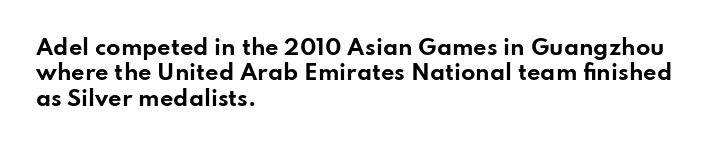
Q: Is the text bold? A: Yes.
Q: Is the text italic (slanted)? A: No, it is upright.
Q: Is the text underlined? A: No.
Q: How is the paragraph aligned? A: Left-aligned.
Q: Is the spacing between letters normal or unusually wide? A: Normal.
